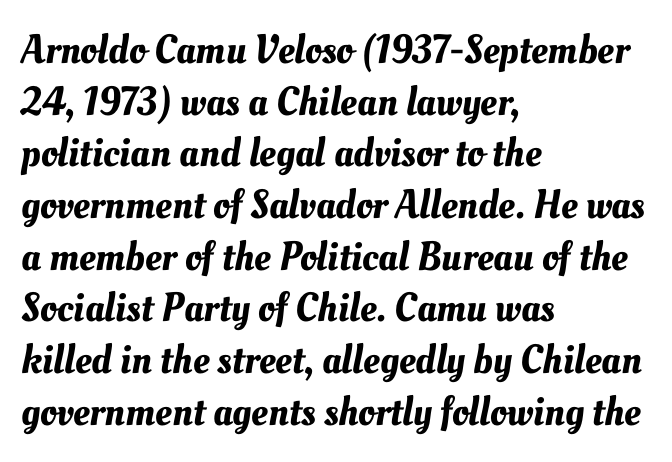
The image shows 41 px text type; set left-aligned, normal line spacing (1.26x), normal letter spacing, not underlined; medium stroke contrast and a small x-height.
